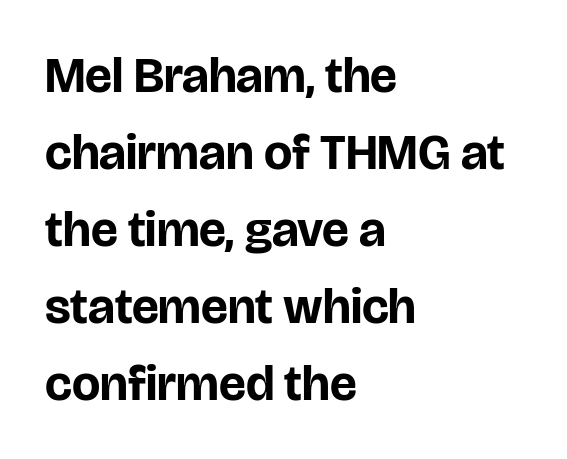
A classic flush-left, rag-right setting is used for this passage. These lines carry a lot of weight — the face is fully bold. Here the designer chose a conventional face with non-uniform glyph widths. The face used here is rendered with its standard letterfit.
